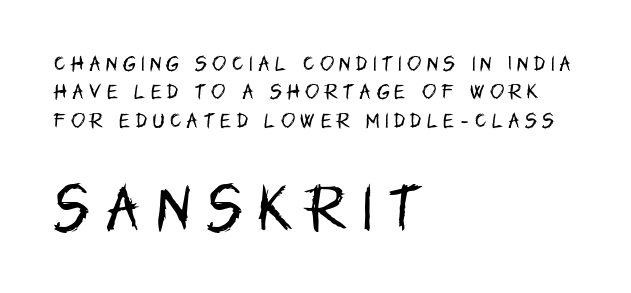
Q: Is the text bold? A: No.
Q: Is the text italic (slanted)? A: No, it is upright.
Q: Is the typeface a serif or a sans-serif typeface? A: Sans-serif.
Q: Is the text underlined? A: No.
Q: How is the paragraph aligned? A: Left-aligned.
Q: Is the spacing between letters normal or unusually wide? A: Unusually wide.
Q: Is the spacing between lines tight, normal or loose? A: Normal.
Q: Which block of text is set in a larger size, the first (top) or the second (bottom)? A: The second (bottom) one.
Q: Width (condensed, normal, or wide)? A: Condensed.
Q: Stroke contrast? A: Low.
Q: x-height? A: Large.
Q: Monospaced? A: No.
